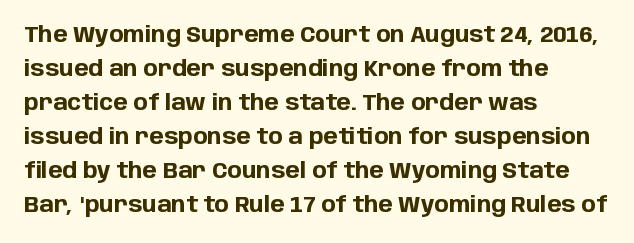
{"italic": "no", "bold": "yes", "underline": "no", "align": "left", "line_spacing": "normal", "line_spacing_ratio": 1.55, "letter_spacing": "normal", "letter_spacing_em": 0.0, "glyph_px": 22}
